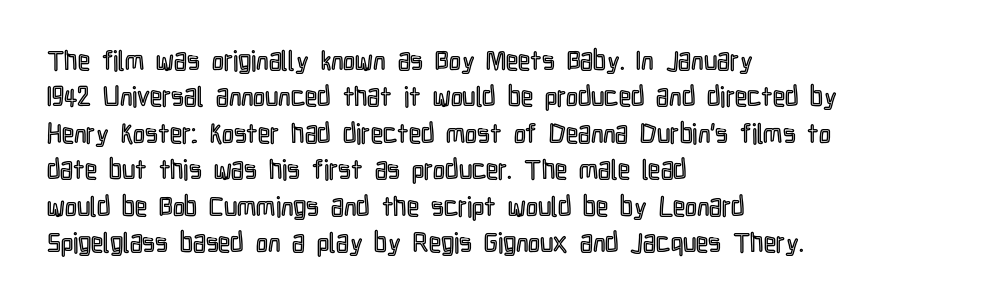
Q: Is the text italic (slanted)? A: No, it is upright.
Q: Is the text underlined? A: No.
Q: How is the paragraph aligned? A: Left-aligned.
Q: Is the spacing between letters normal or unusually wide? A: Normal.
Q: Is the spacing between lines tight, normal or loose? A: Normal.
